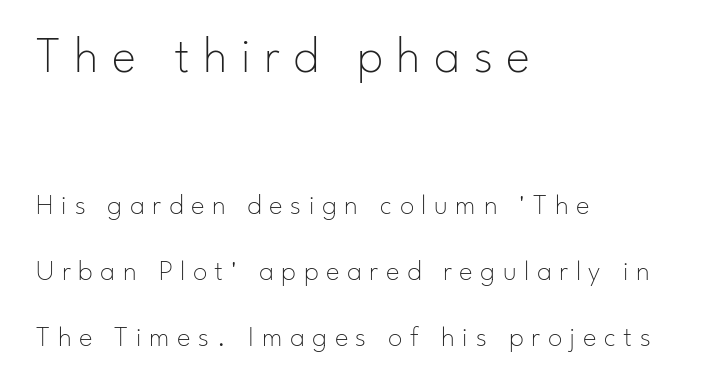
Compared with a typical body face, this is equally light or lighter still. A typesetter would mark this as roman, not italic. Honestly, the rows look like they've been pulled way apart. Each line starts at the same left margin while the right side varies. Rule under the text: the space is simply empty.
